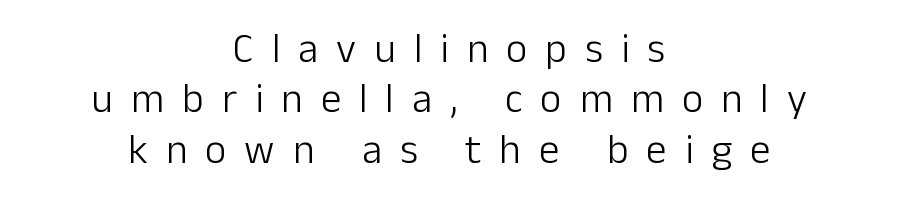
The image shows 41 px light sans-serif type, upright; set centered, line spacing 1.23x, unusually wide letter spacing (+0.44 em), not underlined; low stroke contrast and a medium x-height.
